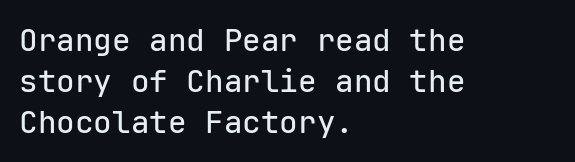
The image shows 31 px sans-serif type, upright, monospaced; set left-aligned, normal line spacing (1.32x), normal letter spacing, not underlined; low stroke contrast and a medium x-height.
